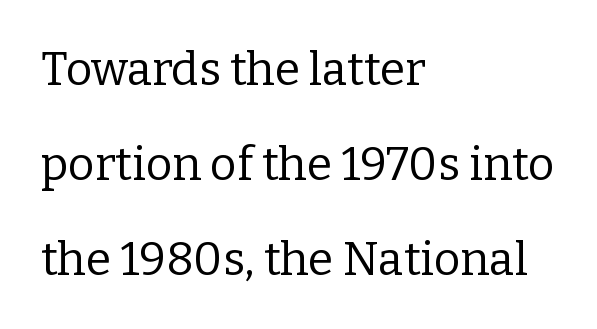
{"serif": "yes", "italic": "no", "bold": "no", "weight": "regular", "width": "normal", "stroke_contrast": "low", "x_height": "medium", "monospaced": "no", "underline": "no", "align": "left", "line_spacing": "loose", "line_spacing_ratio": 2.06, "letter_spacing": "normal", "letter_spacing_em": 0.0, "glyph_px": 46}
